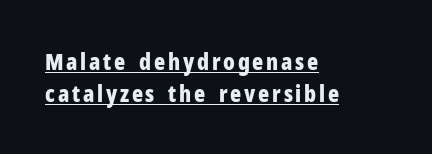
Q: Is the text bold? A: Yes.
Q: Is the text italic (slanted)? A: No, it is upright.
Q: Is the text underlined? A: Yes.
Q: How is the paragraph aligned? A: Left-aligned.
Q: Is the spacing between lines tight, normal or loose? A: Normal.
